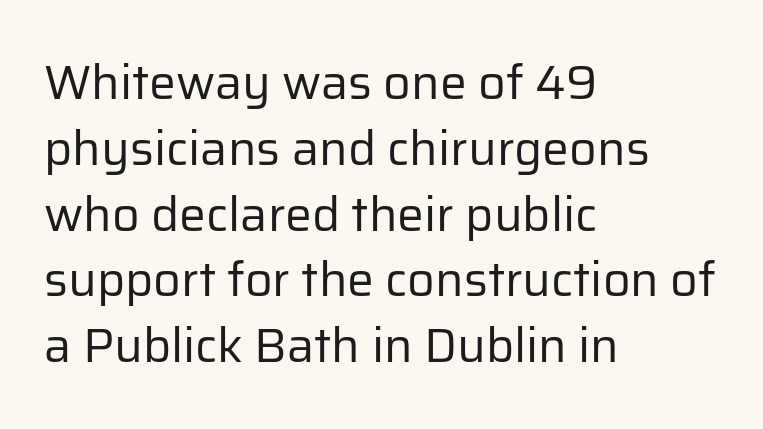
Q: Is the text bold? A: No.
Q: Is the text italic (slanted)? A: No, it is upright.
Q: Is the typeface a serif or a sans-serif typeface? A: Sans-serif.
Q: Is the text underlined? A: No.
Q: How is the paragraph aligned? A: Left-aligned.
Q: Is the spacing between letters normal or unusually wide? A: Normal.
Q: Is the spacing between lines tight, normal or loose? A: Normal.
Q: Width (condensed, normal, or wide)? A: Normal.
Q: Stroke contrast? A: Low.
Q: x-height? A: Medium.
Q: Monospaced? A: No.
